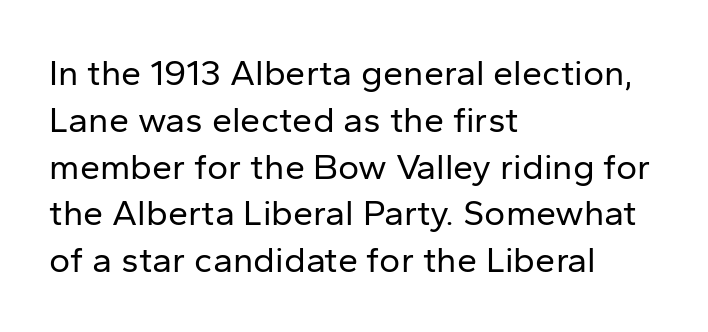
{"serif": "no", "italic": "no", "bold": "no", "weight": "regular", "width": "normal", "stroke_contrast": "low", "x_height": "medium", "monospaced": "no", "underline": "no", "align": "left", "line_spacing": "normal", "line_spacing_ratio": 1.3, "letter_spacing": "normal", "letter_spacing_em": 0.0, "glyph_px": 36}
